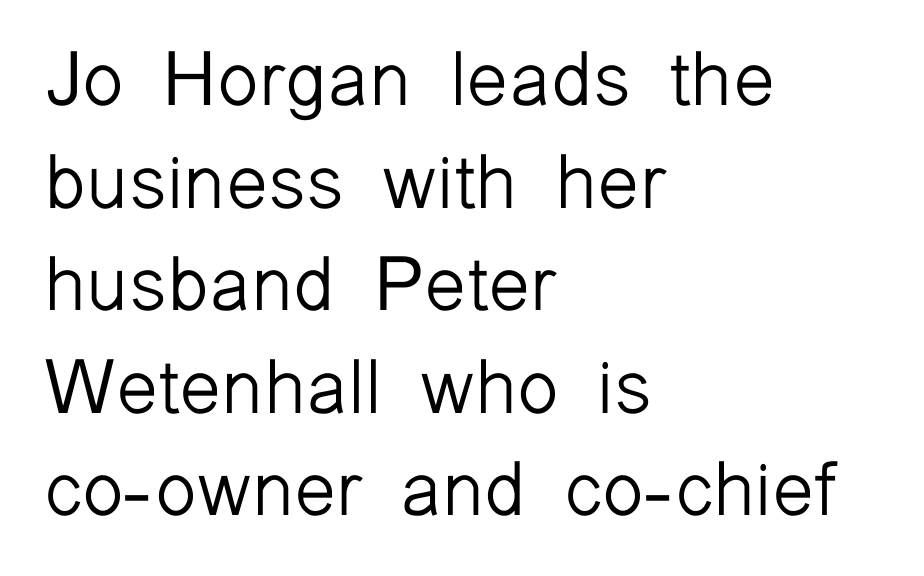
Unbolded letterforms with no extra heft. No feet cap the strokes, marking this as sans-serif type. Left-aligned paragraph, ragged on the right. Note the varied advance widths — an 'i' is clearly narrower than an 'm'. Vertically, the passage feels balanced, rows spaced as you'd expect.
